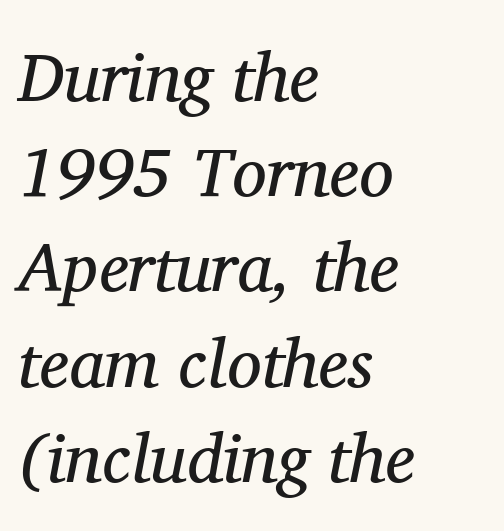
{"serif": "yes", "italic": "yes", "lean": "right", "slant_degrees": 11, "bold": "no", "weight": "regular", "width": "normal", "stroke_contrast": "medium", "x_height": "medium", "monospaced": "no", "underline": "no", "align": "left", "line_spacing": "normal", "line_spacing_ratio": 1.38, "letter_spacing": "normal", "letter_spacing_em": 0.0, "glyph_px": 69}
